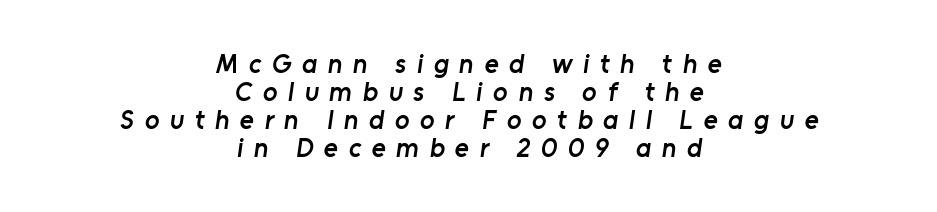
Q: Is the text bold? A: Semi-bold.
Q: Is the text underlined? A: No.
Q: How is the paragraph aligned? A: Centered.
Q: Is the spacing between letters normal or unusually wide? A: Unusually wide.
Q: Is the spacing between lines tight, normal or loose? A: Tight.
